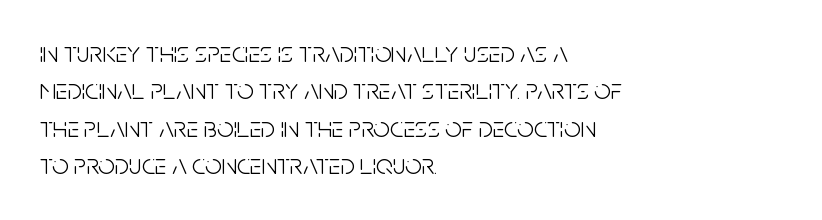
Q: Is the text bold? A: No.
Q: Is the text italic (slanted)? A: No, it is upright.
Q: Is the typeface a serif or a sans-serif typeface? A: Sans-serif.
Q: Is the text underlined? A: No.
Q: How is the paragraph aligned? A: Left-aligned.
Q: Is the spacing between letters normal or unusually wide? A: Normal.
Q: Is the spacing between lines tight, normal or loose? A: Normal.
Q: Width (condensed, normal, or wide)? A: Condensed.
Q: Stroke contrast? A: Low.
Q: x-height? A: Large.
Q: Monospaced? A: No.
